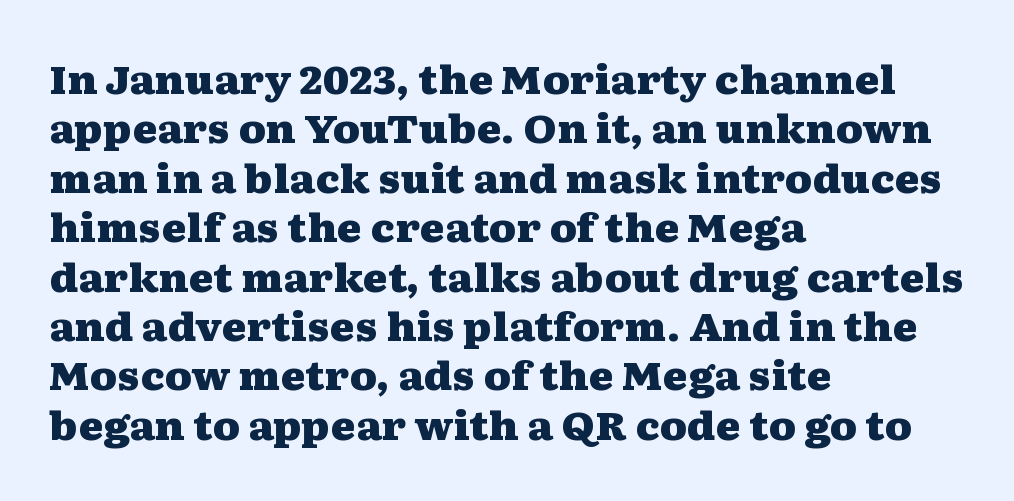
The image shows 38 px heavy, wide serif type, upright; set left-aligned, normal line spacing (1.3x), normal letter spacing, not underlined; medium stroke contrast and a medium x-height.
